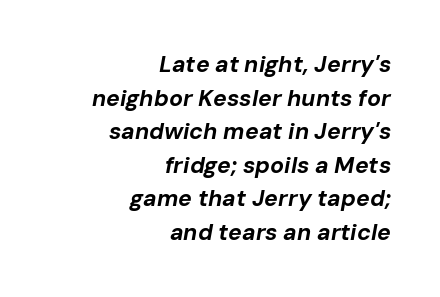
Compared with typical body copy, the letter spacing here is the same. Interline gaps are of average width in this sample. Each line ends at the same right margin while the left side varies. Emphasis by weight is at full strength: bold. Honestly, there is no underline to notice here at all.
